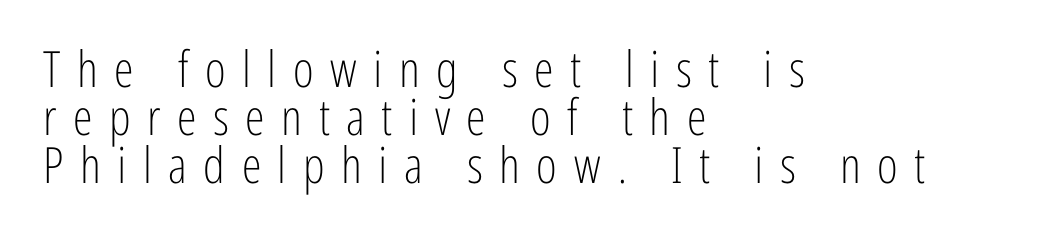
Q: Is the text bold? A: No.
Q: Is the text italic (slanted)? A: No, it is upright.
Q: Is the typeface a serif or a sans-serif typeface? A: Sans-serif.
Q: Is the text underlined? A: No.
Q: How is the paragraph aligned? A: Left-aligned.
Q: Is the spacing between letters normal or unusually wide? A: Unusually wide.
Q: Is the spacing between lines tight, normal or loose? A: Tight.
Q: Width (condensed, normal, or wide)? A: Condensed.
Q: Stroke contrast? A: Low.
Q: x-height? A: Medium.
Q: Monospaced? A: No.
